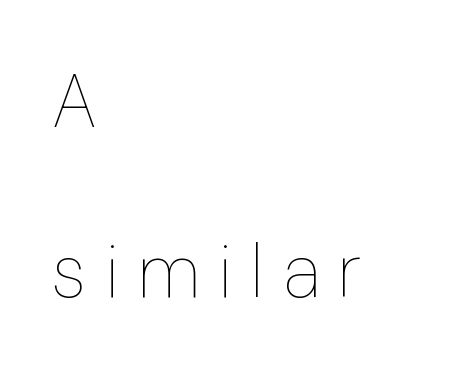
Unlike italic type, these characters show no tilt at all. The text block is weighted toward the left margin, trailing off unevenly rightward. Lines of text with bare space underneath. The cut favours lightness, reaching ordinary text weight at its darkest. Line spacing here is loose. How are the letters spaced? Widely, with obvious added tracking.
